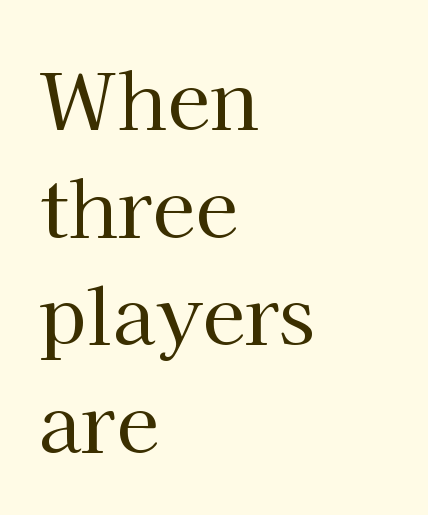
{"serif": "yes", "italic": "no", "bold": "no", "weight": "regular", "width": "normal", "stroke_contrast": "high", "x_height": "medium", "monospaced": "no", "underline": "no", "align": "left", "line_spacing": "normal", "line_spacing_ratio": 1.38, "letter_spacing": "normal", "letter_spacing_em": 0.0, "glyph_px": 78}
